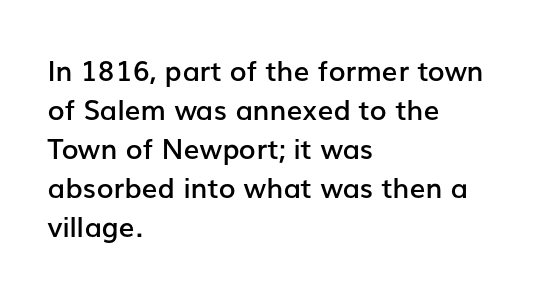
Does extra space separate the letters? No, they use regular spacing. Varying glyph widths throughout — classic text-font behaviour. The rendering anchors every line to the left-hand side. Heft: intermediate — a semibold. Glance below the letters and you will spot only blank space.
